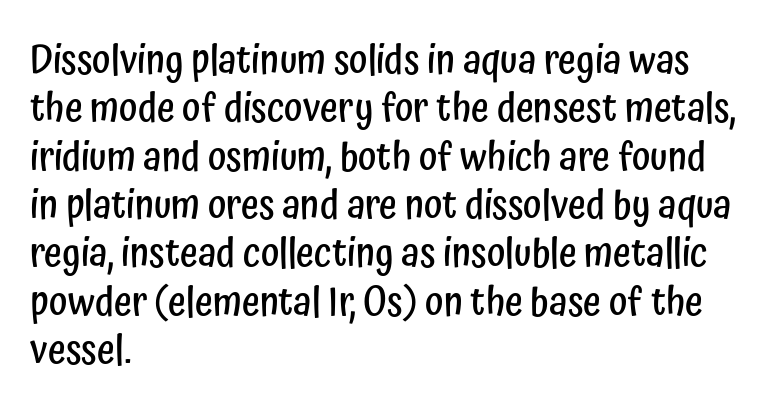
Words float on clear page, feet unadorned. Looks like regular typesetting: each glyph gets only the width it needs. Examine the stroke ends and you'll find no serifs. I'd describe the lettering as semibold — firm but not a full bold. Designer's note — italics off, roman on.
